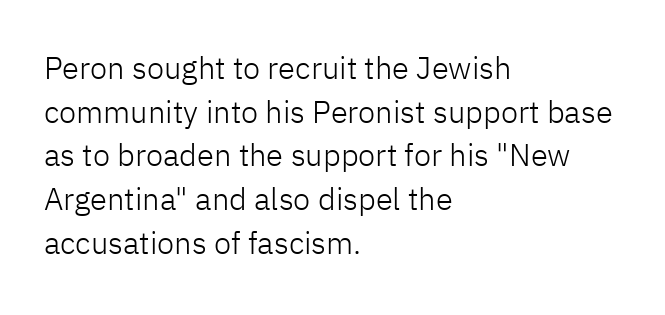
{"serif": "no", "italic": "no", "bold": "no", "weight": "light", "width": "normal", "stroke_contrast": "low", "x_height": "medium", "monospaced": "no", "underline": "no", "align": "left", "line_spacing": "normal", "line_spacing_ratio": 1.41, "letter_spacing": "normal", "letter_spacing_em": 0.0, "glyph_px": 31}
